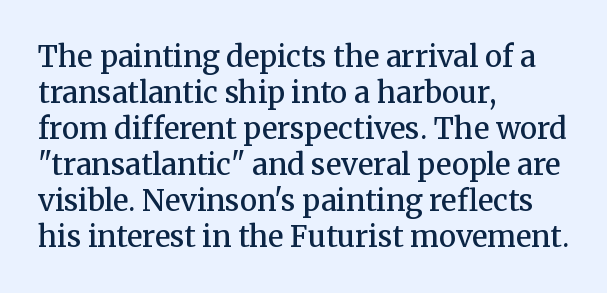
The image shows 29 px semibold serif type, upright; set left-aligned, line spacing 1.24x, normal letter spacing, not underlined; medium stroke contrast and a medium x-height.
